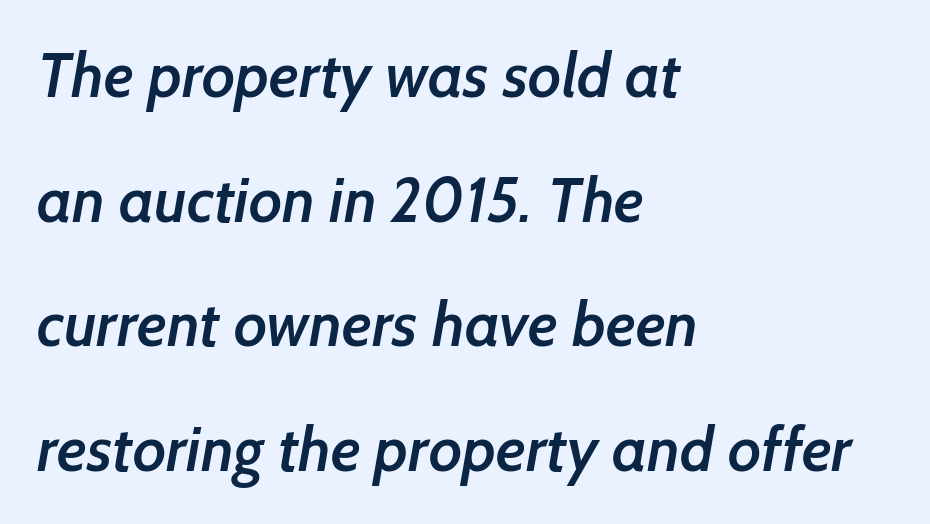
The image shows 62 px semibold sans-serif type; set left-aligned, loose line spacing (2.01x), normal letter spacing, not underlined; low stroke contrast and a medium x-height.
